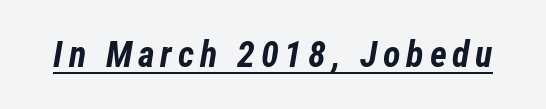
The image shows 36 px bold, condensed type, italic (leaning right); set underlined; low stroke contrast and a medium x-height.
